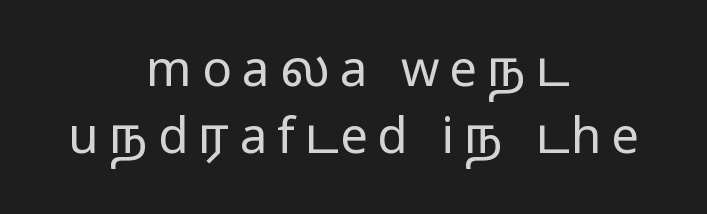
The image shows 49 px regular-weight, wide sans-serif type, upright; set centered, normal line spacing (1.36x), unusually wide letter spacing (+0.21 em), not underlined; low stroke contrast and a medium x-height.
